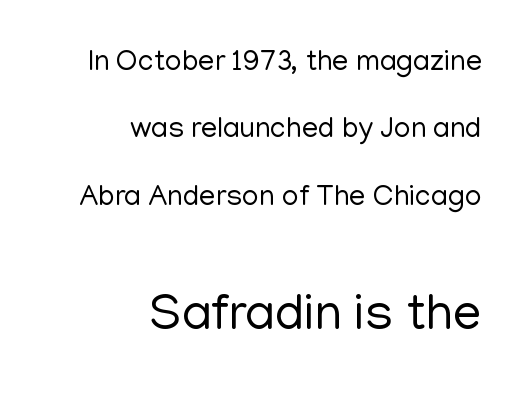
Posture: vertical. Does the bottom block carry the larger type? Yes, it does. What kind of face is this? One without serifs — a sans. The foot of each line stays bare and open. The face used here is rendered with its standard letterfit.
